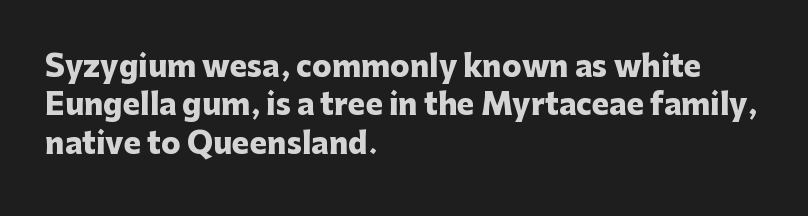
Q: Is the text bold? A: Yes.
Q: Is the text italic (slanted)? A: No, it is upright.
Q: Is the typeface a serif or a sans-serif typeface? A: Sans-serif.
Q: Is the text underlined? A: No.
Q: How is the paragraph aligned? A: Left-aligned.
Q: Is the spacing between letters normal or unusually wide? A: Normal.
Q: Is the spacing between lines tight, normal or loose? A: Normal.
Q: Width (condensed, normal, or wide)? A: Normal.
Q: Stroke contrast? A: Low.
Q: x-height? A: Medium.
Q: Monospaced? A: No.
